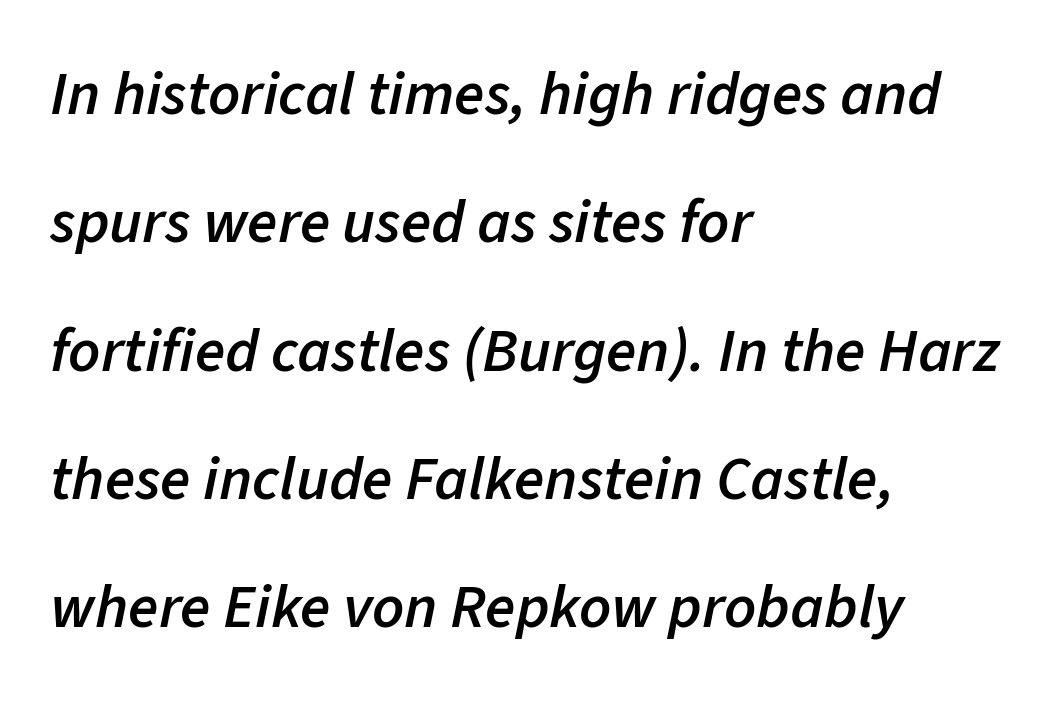
The image shows 62 px semibold type, italic (leaning right); set left-aligned, loose line spacing (2.07x), normal letter spacing, not underlined; low stroke contrast and a medium x-height.
